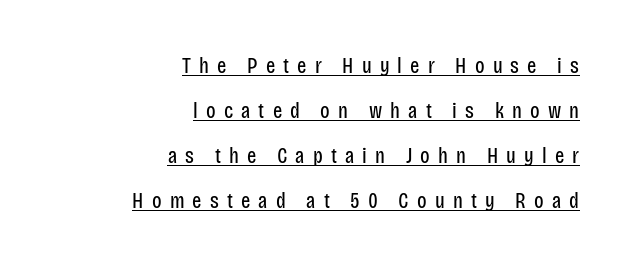
The image shows 22 px text type, upright; set right-aligned, loose line spacing (2.04x), unusually wide letter spacing (+0.37 em), underlined.
